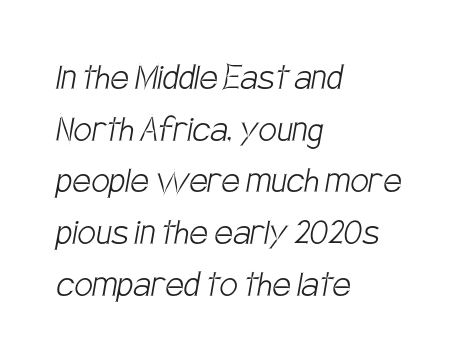
The image shows 41 px light, condensed sans-serif type; set left-aligned, normal line spacing (1.26x), normal letter spacing, not underlined; low stroke contrast and a large x-height.
